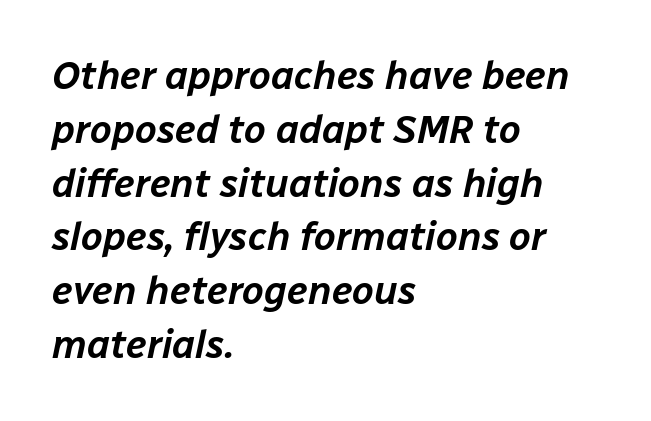
Q: Is the text italic (slanted)? A: Yes, it leans right by about 12 degrees.
Q: Is the text underlined? A: No.
Q: How is the paragraph aligned? A: Left-aligned.
Q: Is the spacing between letters normal or unusually wide? A: Normal.
Q: Is the spacing between lines tight, normal or loose? A: Normal.
Q: Width (condensed, normal, or wide)? A: Normal.
Q: Stroke contrast? A: Low.
Q: x-height? A: Medium.
Q: Monospaced? A: No.
